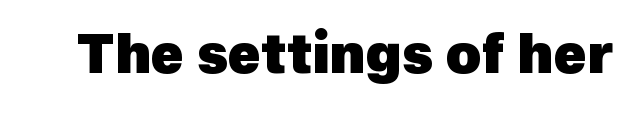
{"serif": "no", "bold": "yes", "weight": "heavy", "width": "normal", "x_height": "medium", "monospaced": "no", "underline": "no", "letter_spacing": "normal", "letter_spacing_em": 0.0, "glyph_px": 54}
